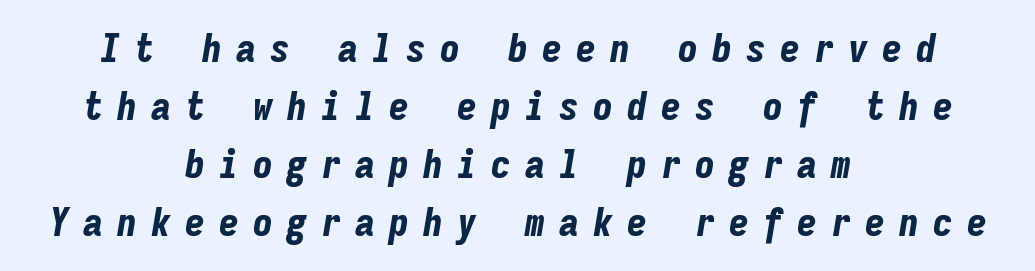
{"italic": "yes", "lean": "right", "slant_degrees": 9, "bold": "yes", "weight": "bold", "width": "condensed", "stroke_contrast": "low", "x_height": "medium", "monospaced": "yes", "underline": "no", "align": "center", "line_spacing": "normal", "line_spacing_ratio": 1.45, "letter_spacing": "wide", "letter_spacing_em": 0.35, "glyph_px": 40}
